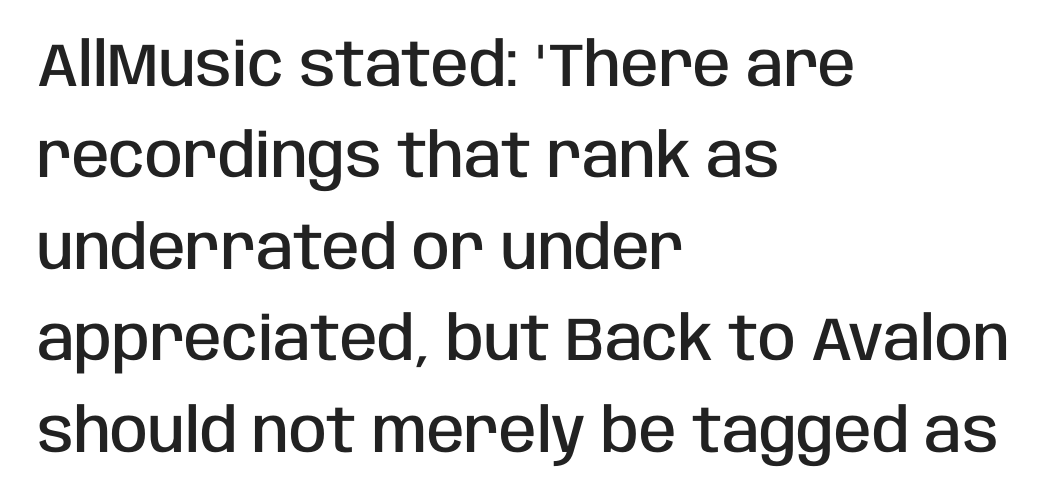
Q: Is the text bold? A: Semi-bold.
Q: Is the text italic (slanted)? A: No, it is upright.
Q: Is the typeface a serif or a sans-serif typeface? A: Sans-serif.
Q: Is the text underlined? A: No.
Q: How is the paragraph aligned? A: Left-aligned.
Q: Is the spacing between letters normal or unusually wide? A: Normal.
Q: Is the spacing between lines tight, normal or loose? A: Normal.
Q: Width (condensed, normal, or wide)? A: Condensed.
Q: Stroke contrast? A: Low.
Q: x-height? A: Large.
Q: Monospaced? A: No.
